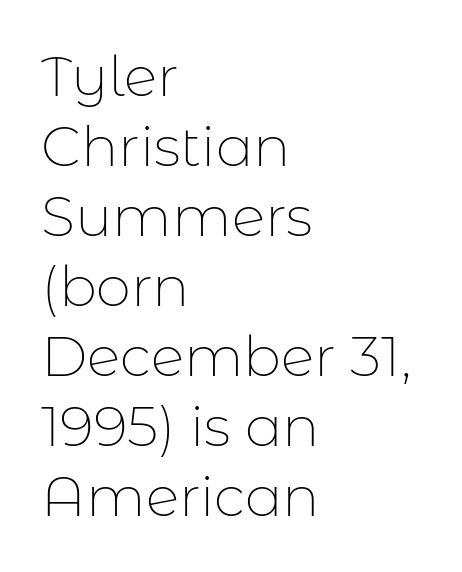
The passage shown is typed in a proportional face where columns would drift. Whoever set this chose a conventional vertical rhythm. It's the straight-up-and-down kind of type. The paragraph has a hard left edge and a soft right edge. There is no visible air inserted between adjacent glyphs.
